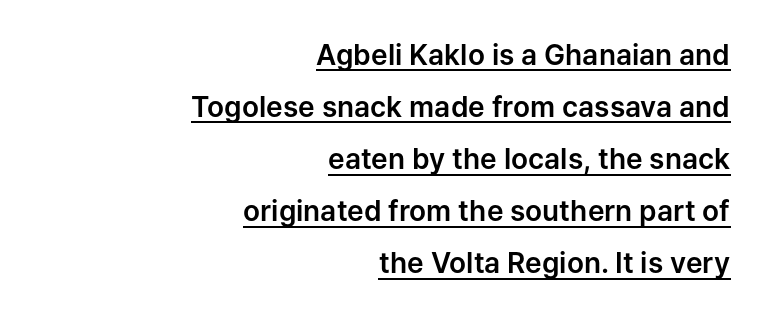
The image shows 28 px sans-serif type, upright; set right-aligned, line spacing 1.86x, normal letter spacing, underlined; low stroke contrast and a medium x-height.
